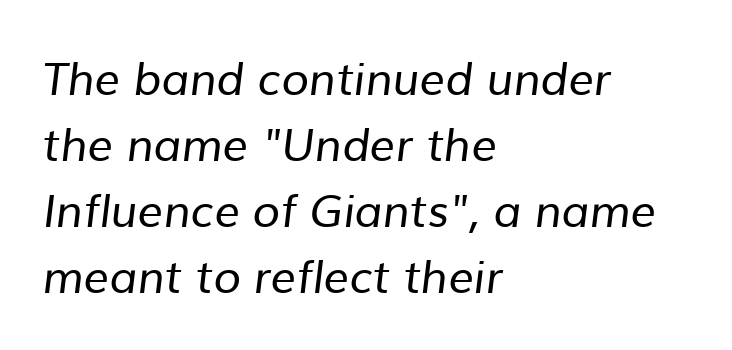
Descenders are the only things crossing below the line. The typeface has the unassuming heft of standard copy or less. Standard letterfit; no display-style spreading of the glyphs. Character widths vary here, with narrow letters taking less room than wide ones.
